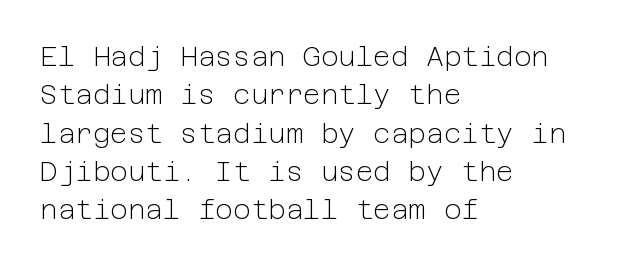
The image shows 27 px text type, upright; set left-aligned, normal line spacing (1.42x), normal letter spacing, not underlined.
